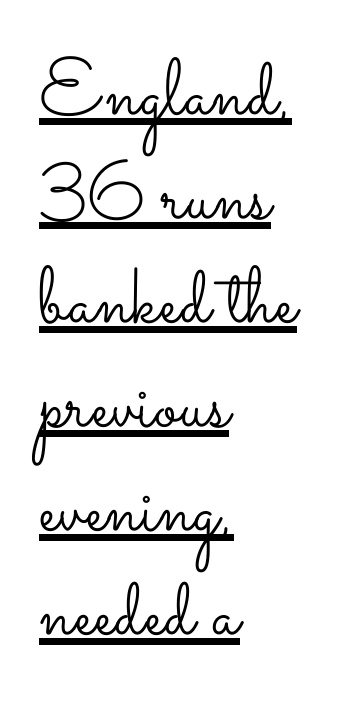
Q: Is the text bold? A: No.
Q: Is the text italic (slanted)? A: Yes.
Q: Is the text underlined? A: Yes.
Q: How is the paragraph aligned? A: Left-aligned.
Q: Is the spacing between letters normal or unusually wide? A: Normal.
Q: Is the spacing between lines tight, normal or loose? A: Normal.
Q: Width (condensed, normal, or wide)? A: Wide.
Q: Stroke contrast? A: Low.
Q: x-height? A: Small.
Q: Monospaced? A: No.
